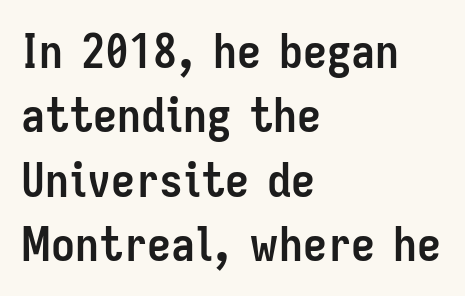
{"serif": "no", "italic": "no", "bold": "yes", "weight": "semibold", "width": "condensed", "stroke_contrast": "low", "x_height": "medium", "monospaced": "no", "underline": "no", "align": "left", "line_spacing": "normal", "line_spacing_ratio": 1.34, "letter_spacing": "normal", "letter_spacing_em": 0.0, "glyph_px": 48}
